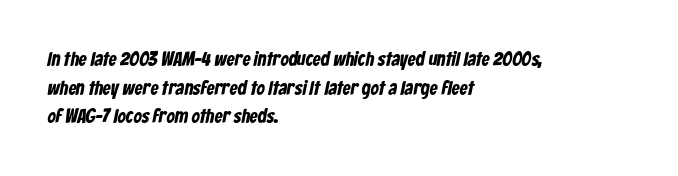
Teacher's note: observe the even left margin — that is flush-left alignment. The foot of each line stays bare and open. Horizontal bands of white between lines are of average thickness. No extra tracking has been applied to these lines.
